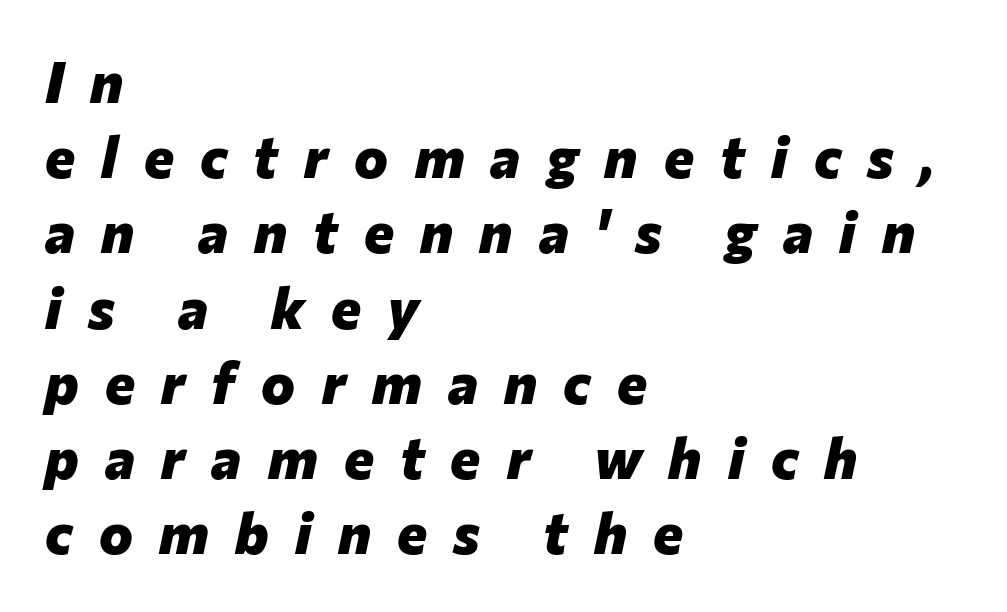
Q: Is the text bold? A: Yes.
Q: Is the text italic (slanted)? A: Yes, it leans right by about 12 degrees.
Q: Is the text underlined? A: No.
Q: How is the paragraph aligned? A: Left-aligned.
Q: Is the spacing between letters normal or unusually wide? A: Unusually wide.
Q: Is the spacing between lines tight, normal or loose? A: Normal.
Q: Width (condensed, normal, or wide)? A: Normal.
Q: Stroke contrast? A: Low.
Q: x-height? A: Medium.
Q: Monospaced? A: No.
